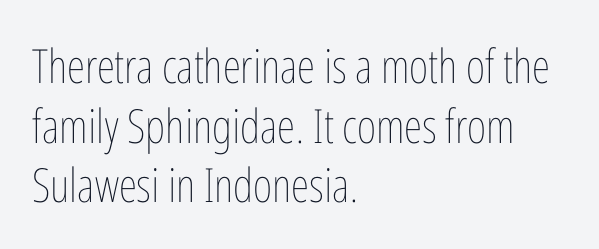
The image shows 47 px thin, condensed type, upright; set left-aligned, normal line spacing (1.27x), normal letter spacing, not underlined; low stroke contrast and a medium x-height.
